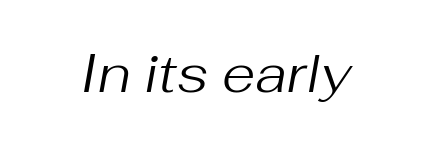
{"italic": "yes", "lean": "right", "slant_degrees": 10, "bold": "no", "weight": "regular", "width": "normal", "stroke_contrast": "medium", "x_height": "medium", "monospaced": "no", "underline": "no", "letter_spacing": "normal", "letter_spacing_em": 0.0, "glyph_px": 54}
